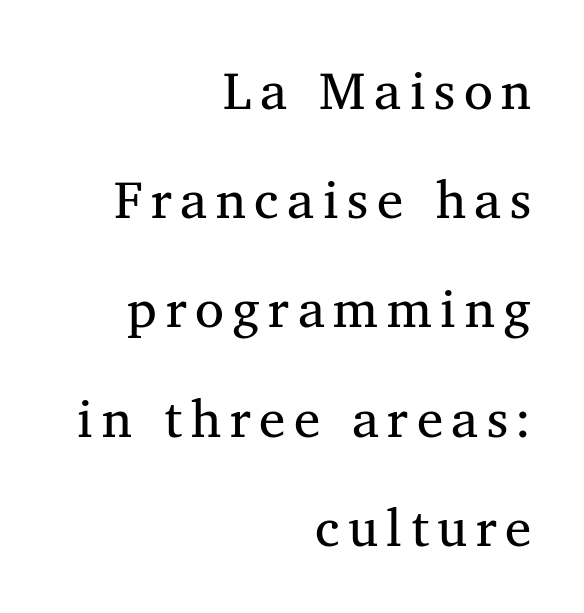
{"serif": "yes", "italic": "no", "bold": "no", "weight": "regular", "width": "normal", "stroke_contrast": "medium", "x_height": "medium", "monospaced": "no", "underline": "no", "align": "right", "line_spacing": "loose", "line_spacing_ratio": 2.06, "glyph_px": 53}
